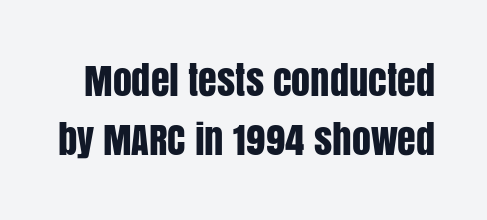
Q: Is the text italic (slanted)? A: No, it is upright.
Q: Is the typeface a serif or a sans-serif typeface? A: Sans-serif.
Q: Is the text underlined? A: No.
Q: Is the spacing between letters normal or unusually wide? A: Normal.
Q: Is the spacing between lines tight, normal or loose? A: Normal.
Q: Width (condensed, normal, or wide)? A: Condensed.
Q: Stroke contrast? A: Low.
Q: x-height? A: Large.
Q: Monospaced? A: No.
